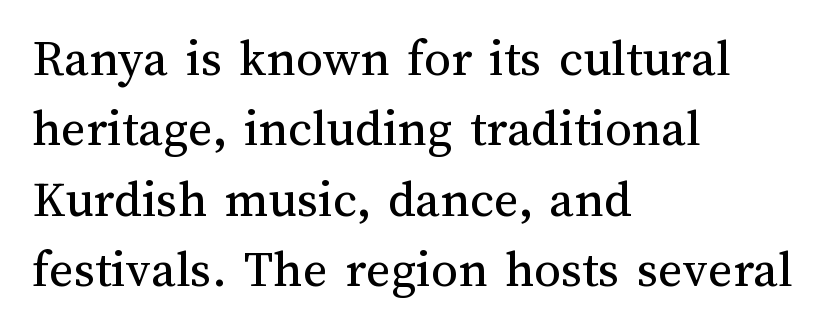
{"italic": "no", "bold": "no", "weight": "regular", "width": "normal", "stroke_contrast": "medium", "x_height": "medium", "monospaced": "no", "underline": "no", "align": "left", "line_spacing": "normal", "line_spacing_ratio": 1.33, "letter_spacing": "normal", "letter_spacing_em": 0.0, "glyph_px": 53}
